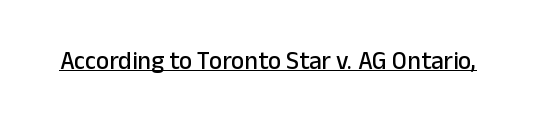
You can tell it's not italic because the verticals are truly vertical. Honestly, the letter spacing is just normal — you wouldn't notice it. Students, observe the line beneath the letters — that is underlining.
